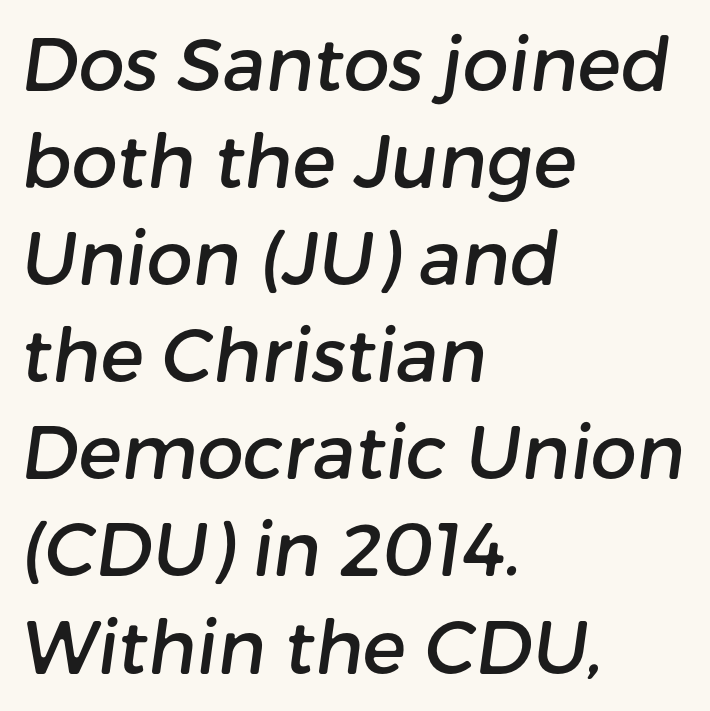
The image shows 73 px sans-serif type; set left-aligned, normal line spacing (1.33x), normal letter spacing, not underlined; low stroke contrast and a medium x-height.
